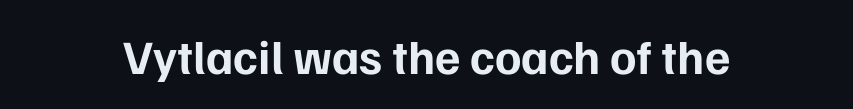
Q: Is the text bold? A: Yes.
Q: Is the text italic (slanted)? A: No, it is upright.
Q: Is the typeface a serif or a sans-serif typeface? A: Sans-serif.
Q: Is the text underlined? A: No.
Q: Is the spacing between letters normal or unusually wide? A: Normal.
Q: Width (condensed, normal, or wide)? A: Normal.
Q: Stroke contrast? A: Low.
Q: x-height? A: Medium.
Q: Monospaced? A: No.
